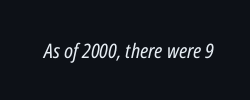
{"italic": "yes", "lean": "right", "slant_degrees": 12, "bold": "no", "underline": "no", "letter_spacing": "normal", "letter_spacing_em": 0.0, "glyph_px": 20}
